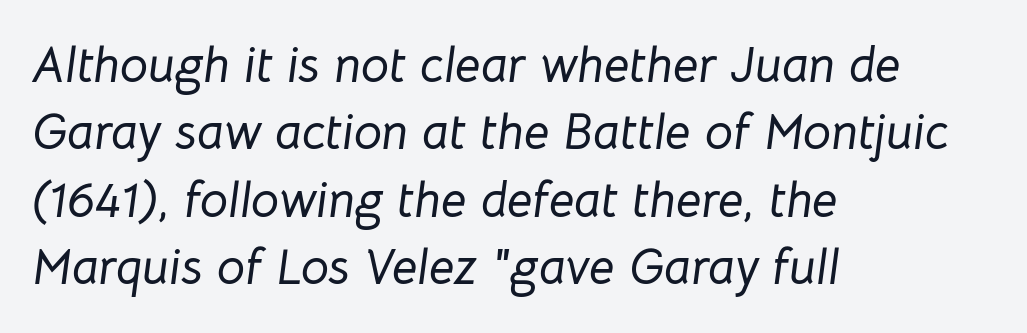
The image shows 50 px text type, italic (leaning right); set left-aligned, normal line spacing (1.35x), normal letter spacing, not underlined; low stroke contrast and a medium x-height.
